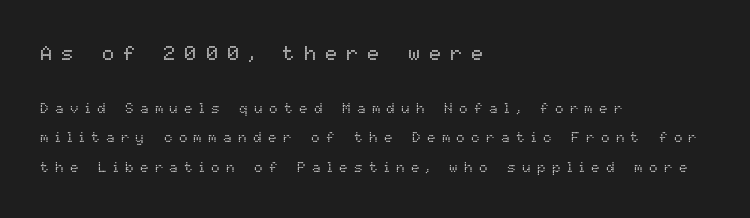
The image shows 20 px text type, upright; set left-aligned, loose line spacing (2.13x), unusually wide letter spacing (+0.46 em), not underlined; the first (top) block is 1.43x larger.
